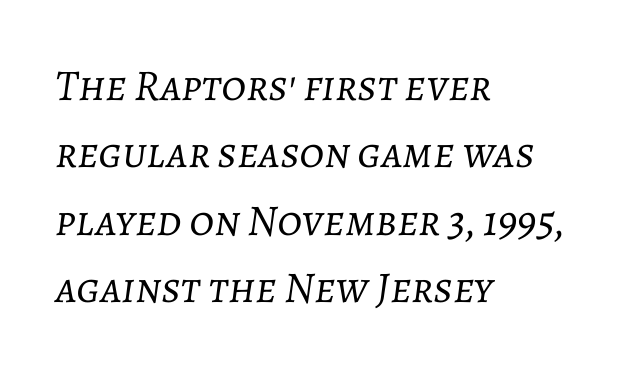
Any mark beneath the type? The region is blank. Evenly set lines give the paragraph a standard silhouette. A classic flush-left, rag-right setting is used for this passage. The weight tops out at a normal text grade.
